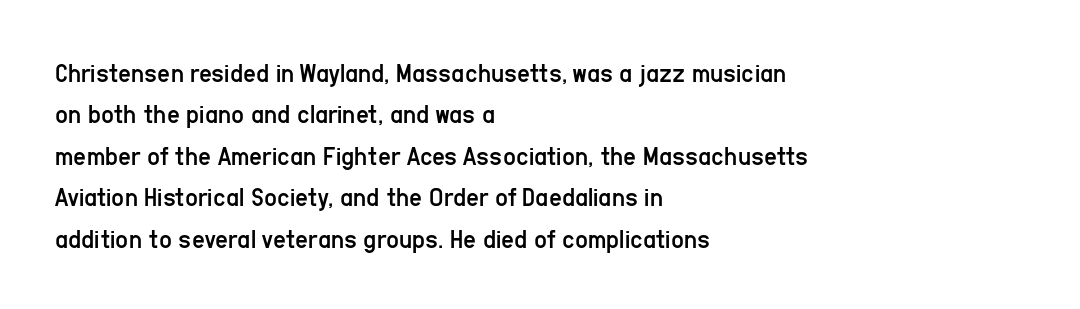
Q: Is the text bold? A: No.
Q: Is the text italic (slanted)? A: No, it is upright.
Q: Is the typeface a serif or a sans-serif typeface? A: Sans-serif.
Q: Is the text underlined? A: No.
Q: How is the paragraph aligned? A: Left-aligned.
Q: Is the spacing between letters normal or unusually wide? A: Normal.
Q: Is the spacing between lines tight, normal or loose? A: Normal.
Q: Width (condensed, normal, or wide)? A: Condensed.
Q: Stroke contrast? A: Low.
Q: x-height? A: Medium.
Q: Monospaced? A: No.
